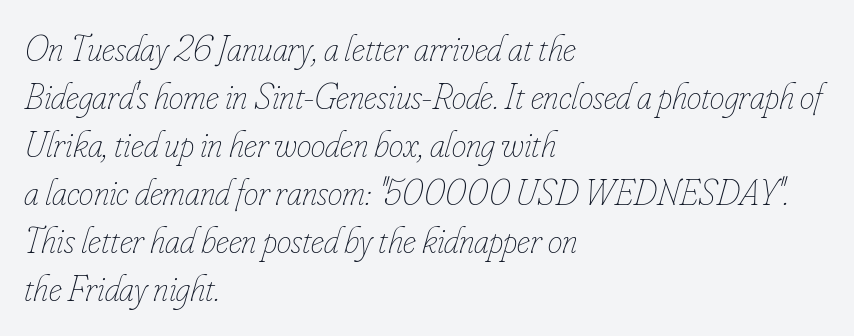
The image shows 37 px thin, condensed type, italic (leaning right); set left-aligned, normal line spacing (1.3x), normal letter spacing, not underlined; low stroke contrast and a small x-height.
